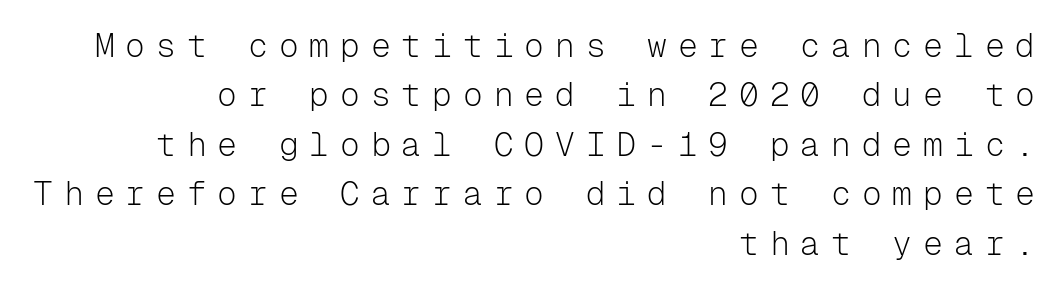
{"serif": "no", "italic": "no", "bold": "no", "weight": "light", "width": "normal", "stroke_contrast": "low", "x_height": "medium", "monospaced": "yes", "underline": "no", "align": "right", "line_spacing": "normal", "line_spacing_ratio": 1.5, "letter_spacing": "wide", "letter_spacing_em": 0.33, "glyph_px": 33}
